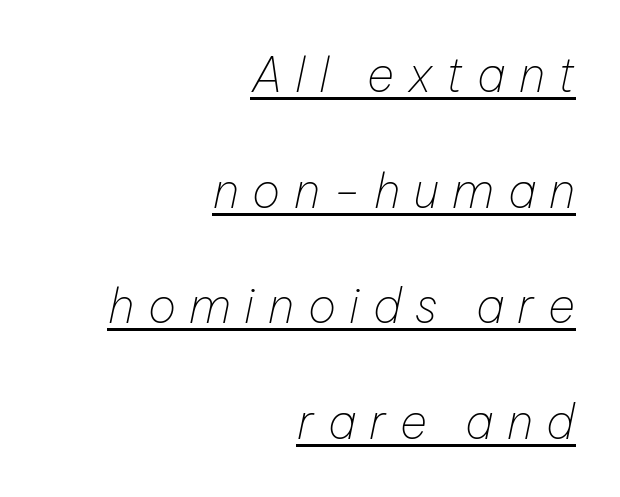
The line texture is sparse and dotted thanks to wide tracking. Layout note: lines flush right. Think standard paragraph weight, or any step lighter than that. Each letter keeps its own natural width here, so spacing adapts to shape. The face used here has a pronounced slope to its letters. The line-height multiplier appears high, well above default.
